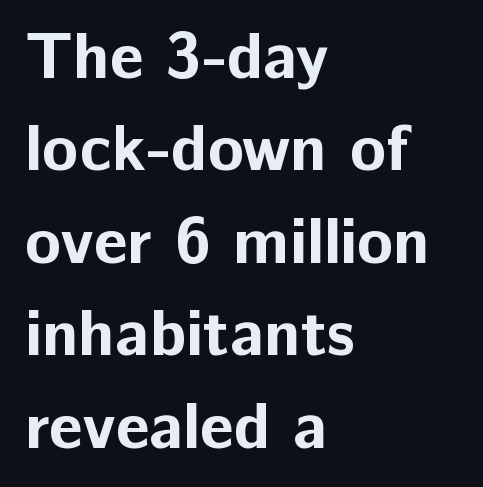
Descenders are the only things crossing below the line. The font's upright variant was chosen for this text. Horizontal alignment here is leftward, the default for most running prose. A typesetter would label this face a sans.
